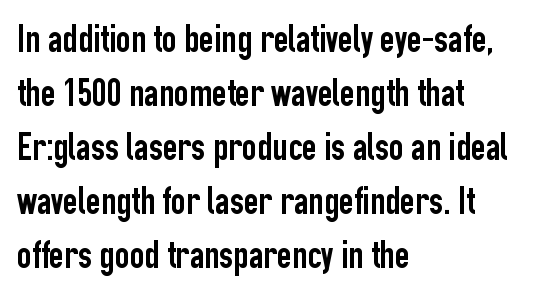
The image shows 40 px condensed sans-serif type, upright; set left-aligned, normal line spacing (1.35x), normal letter spacing, not underlined; low stroke contrast and a medium x-height.
